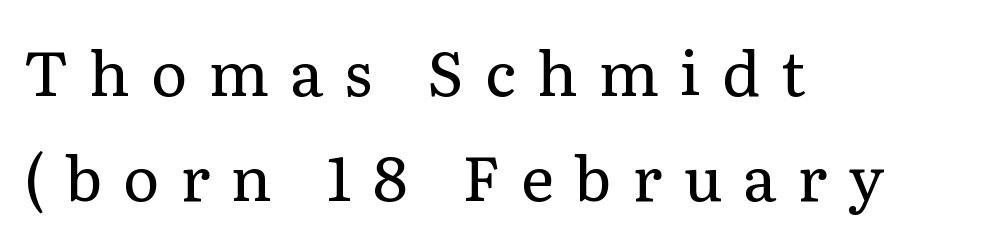
Q: Is the text bold? A: No.
Q: Is the text italic (slanted)? A: No, it is upright.
Q: Is the typeface a serif or a sans-serif typeface? A: Serif.
Q: Is the text underlined? A: No.
Q: How is the paragraph aligned? A: Left-aligned.
Q: Is the spacing between letters normal or unusually wide? A: Unusually wide.
Q: Is the spacing between lines tight, normal or loose? A: Normal.
Q: Width (condensed, normal, or wide)? A: Normal.
Q: Stroke contrast? A: Low.
Q: x-height? A: Medium.
Q: Monospaced? A: No.
